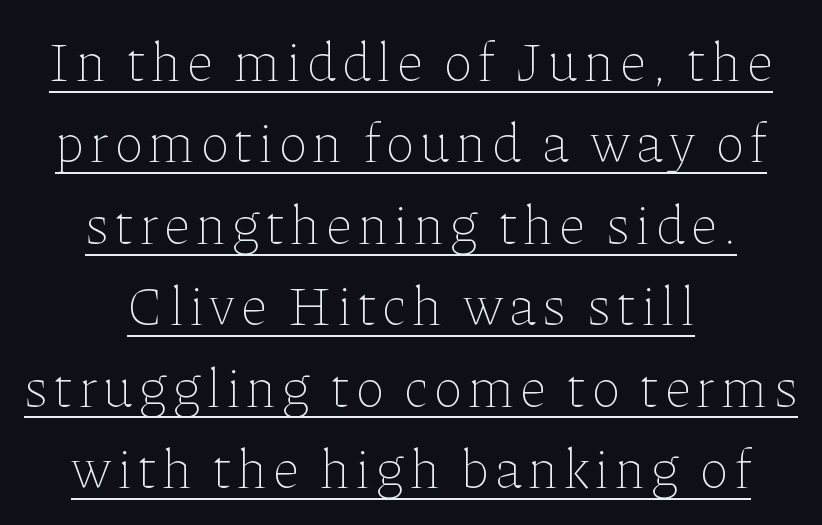
Q: Is the text bold? A: No.
Q: Is the text italic (slanted)? A: No, it is upright.
Q: Is the text underlined? A: Yes.
Q: How is the paragraph aligned? A: Centered.
Q: Is the spacing between lines tight, normal or loose? A: Normal.
Q: Width (condensed, normal, or wide)? A: Normal.
Q: Stroke contrast? A: Low.
Q: x-height? A: Medium.
Q: Monospaced? A: No.
